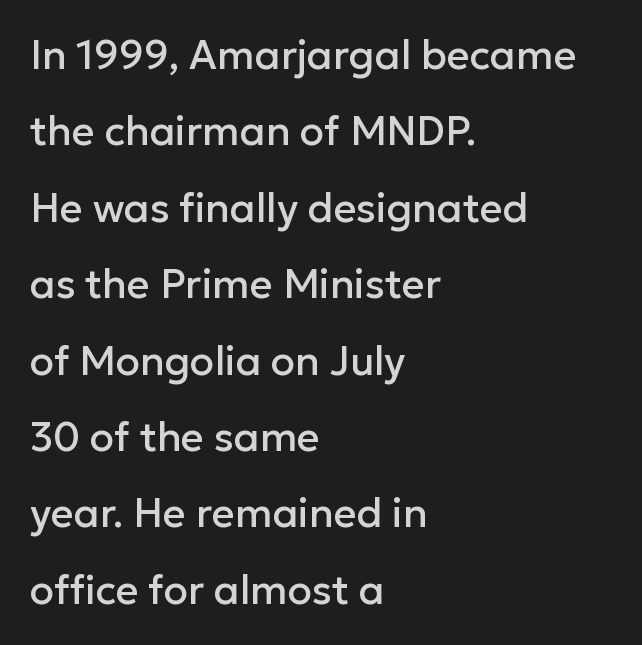
{"serif": "no", "italic": "no", "width": "normal", "stroke_contrast": "low", "x_height": "medium", "monospaced": "no", "underline": "no", "align": "left", "line_spacing": "loose", "line_spacing_ratio": 1.91, "letter_spacing": "normal", "letter_spacing_em": 0.0, "glyph_px": 40}
